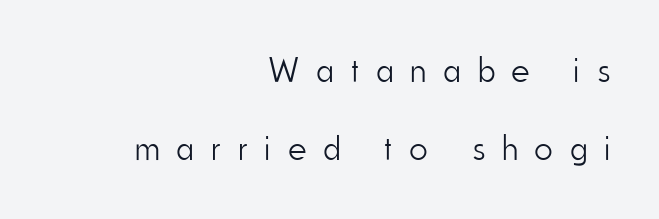
The ragged edge is on the left, which tells us the setting is flush right. Here the glyphs are tracked loosely, breaking word shapes into spaced letters. Proportional: the letters do not fall into vertical columns. Nope, no serifs anywhere on these letters. The words here are not underlined.
